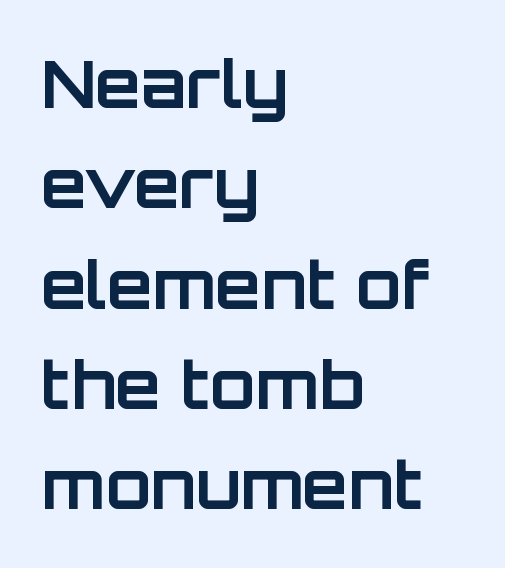
Chunky letters — that's bold for sure. Is the letter spacing exaggerated? No — it looks like the ordinary default. If you drew a ruler down the left edge, every line would touch it. Descenders are the only things crossing below the line. These lines are rendered in a variable-pitch font.
